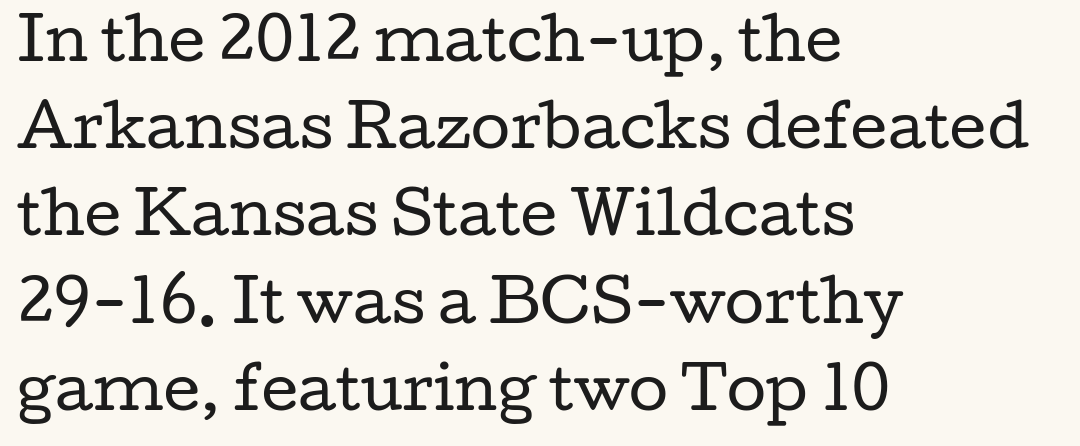
Q: Is the text bold? A: No.
Q: Is the text italic (slanted)? A: No, it is upright.
Q: Is the typeface a serif or a sans-serif typeface? A: Serif.
Q: Is the text underlined? A: No.
Q: How is the paragraph aligned? A: Left-aligned.
Q: Is the spacing between letters normal or unusually wide? A: Normal.
Q: Is the spacing between lines tight, normal or loose? A: Normal.
Q: Width (condensed, normal, or wide)? A: Wide.
Q: Stroke contrast? A: Low.
Q: x-height? A: Medium.
Q: Monospaced? A: No.
